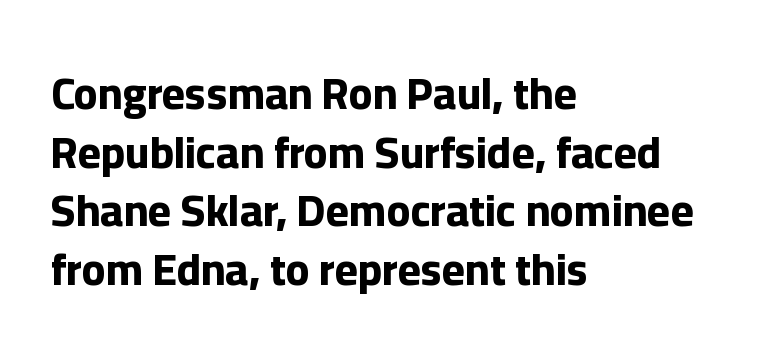
The face used here is a sans, in the tradition of grotesques and geometrics. In terms of leading, this rendering sits right in the middle. Nothing unusual about the tracking: characters are spaced as the font intends. The zone under the glyphs is completely vacant. Varying glyph widths throughout — classic text-font behaviour.
